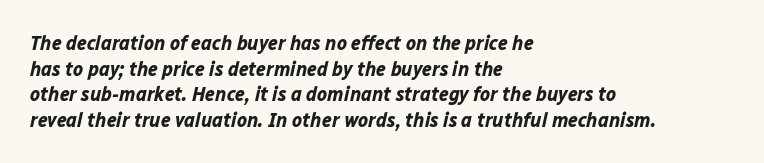
{"italic": "yes", "lean": "right", "slant_degrees": 12, "bold": "yes", "underline": "no", "align": "left", "line_spacing_ratio": 1.22, "letter_spacing": "normal", "letter_spacing_em": 0.0, "glyph_px": 21}
